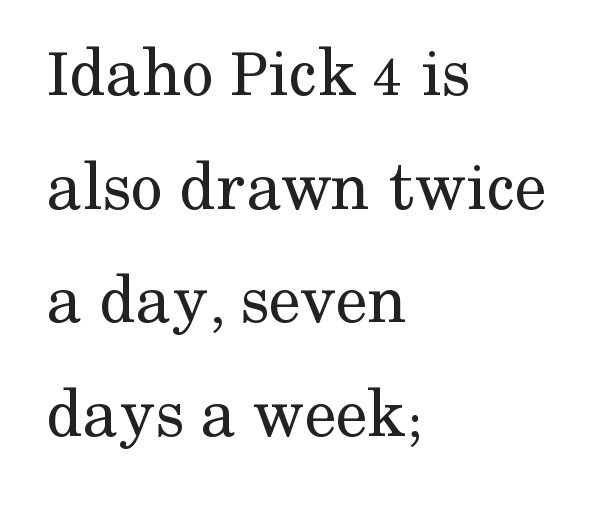
Q: Is the text bold? A: No.
Q: Is the text italic (slanted)? A: No, it is upright.
Q: Is the typeface a serif or a sans-serif typeface? A: Serif.
Q: Is the text underlined? A: No.
Q: How is the paragraph aligned? A: Left-aligned.
Q: Is the spacing between letters normal or unusually wide? A: Normal.
Q: Is the spacing between lines tight, normal or loose? A: Normal.
Q: Width (condensed, normal, or wide)? A: Normal.
Q: Stroke contrast? A: Medium.
Q: x-height? A: Medium.
Q: Monospaced? A: No.
